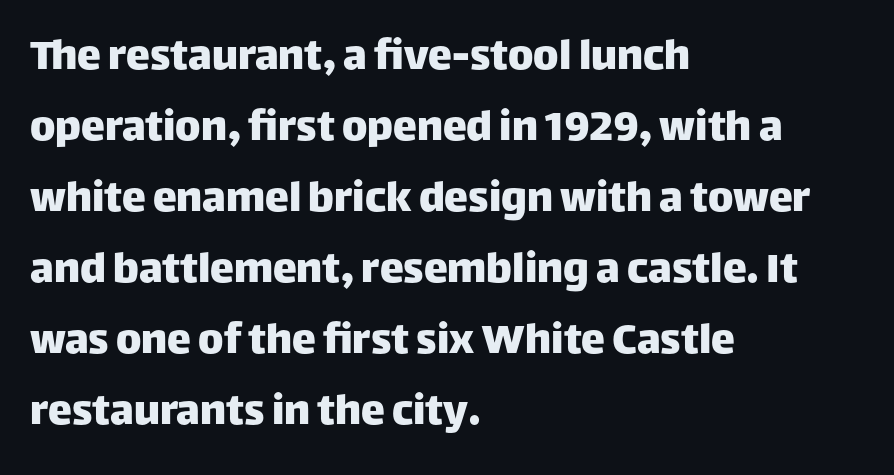
The image shows 48 px sans-serif type, upright; set left-aligned, normal line spacing (1.48x), normal letter spacing, not underlined; low stroke contrast and a large x-height.
